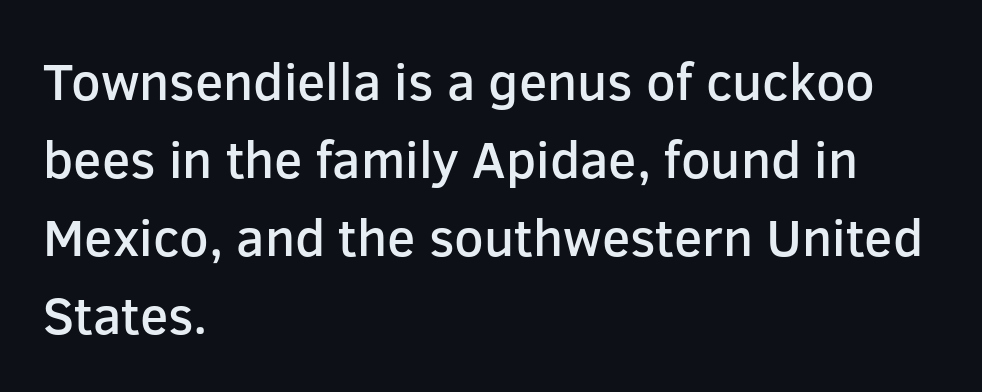
Leading: standard. Notice how the passage keeps a crisp vertical edge on the left only. The font's upright variant was chosen for this text. The rendering uses a semibold face; strokes are thickened but not to full bold.
